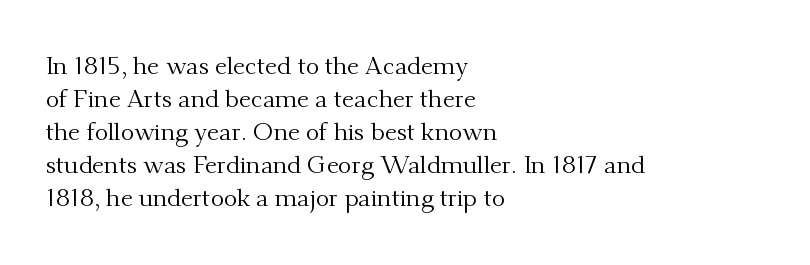
{"italic": "no", "bold": "no", "underline": "no", "align": "left", "line_spacing": "normal", "line_spacing_ratio": 1.32, "letter_spacing": "normal", "letter_spacing_em": 0.0, "glyph_px": 25}
